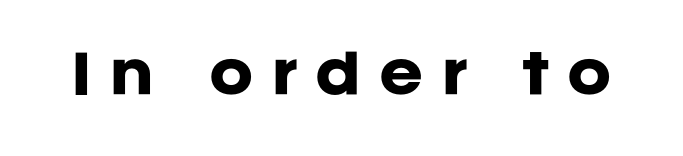
Set as a true bold cut, around the 700 mark. Ordinary non-slanted type is in use. Type without underlining. The tracking jumps out immediately: characters are airy and widely separated. Note the varied advance widths — an 'i' is clearly narrower than an 'm'.
